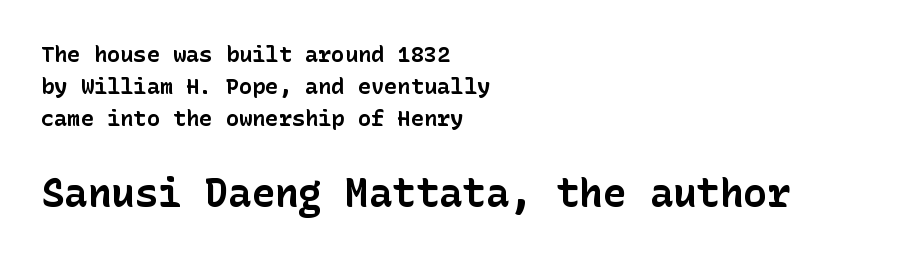
Q: Is the text bold? A: Yes.
Q: Is the text italic (slanted)? A: No, it is upright.
Q: Is the typeface a serif or a sans-serif typeface? A: Sans-serif.
Q: Is the text underlined? A: No.
Q: How is the paragraph aligned? A: Left-aligned.
Q: Is the spacing between letters normal or unusually wide? A: Normal.
Q: Is the spacing between lines tight, normal or loose? A: Normal.
Q: Which block of text is set in a larger size, the first (top) or the second (bottom)? A: The second (bottom) one.
Q: Width (condensed, normal, or wide)? A: Normal.
Q: Stroke contrast? A: Low.
Q: x-height? A: Medium.
